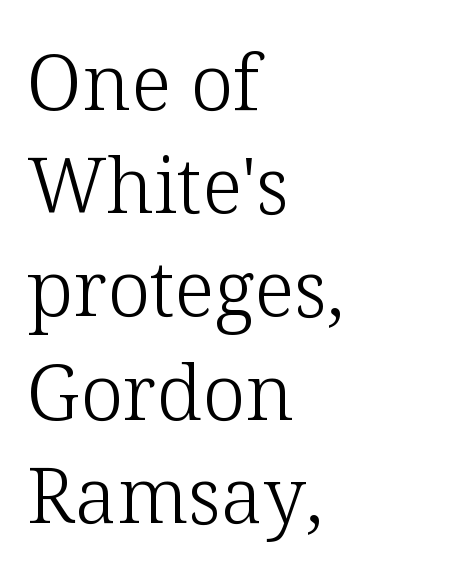
Unlike italic type, these characters show no tilt at all. Notice how descenders clear the ascenders below comfortably — that's standard leading. These lines are composed in type with serifs. The rag falls on the right side of this text block. Ink coverage per letter is moderate at most. Honestly, the letter spacing is just normal — you wouldn't notice it.
